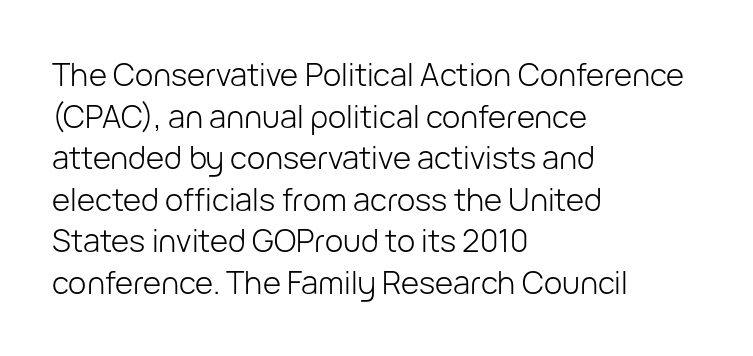
{"serif": "no", "italic": "no", "bold": "no", "weight": "light", "width": "normal", "stroke_contrast": "low", "x_height": "medium", "monospaced": "no", "underline": "no", "align": "left", "line_spacing": "normal", "line_spacing_ratio": 1.34, "letter_spacing": "normal", "letter_spacing_em": 0.0, "glyph_px": 31}
